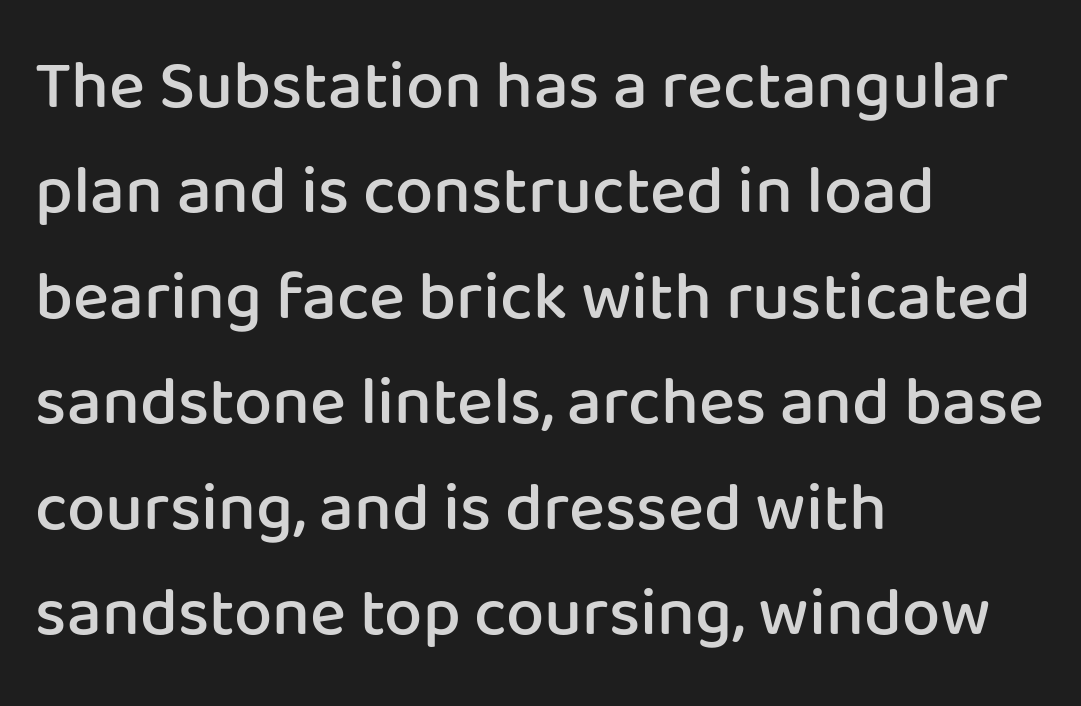
{"serif": "no", "italic": "no", "bold": "semi", "weight": "semibold", "width": "normal", "stroke_contrast": "low", "x_height": "medium", "monospaced": "no", "underline": "no", "align": "left", "line_spacing": "normal", "line_spacing_ratio": 1.55, "letter_spacing": "normal", "letter_spacing_em": 0.0, "glyph_px": 68}
